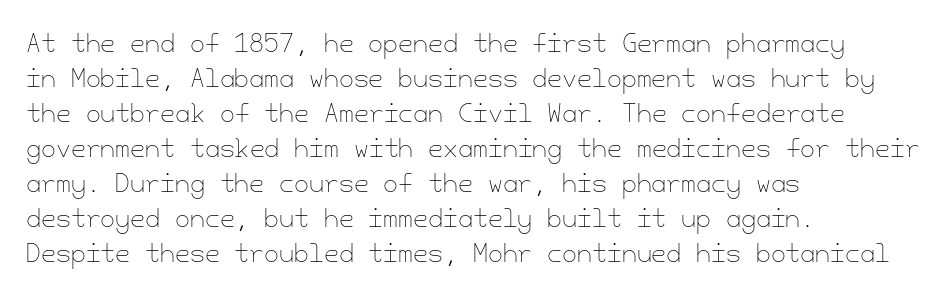
The image shows 24 px text type, upright; set left-aligned, normal line spacing (1.46x), normal letter spacing, not underlined.
